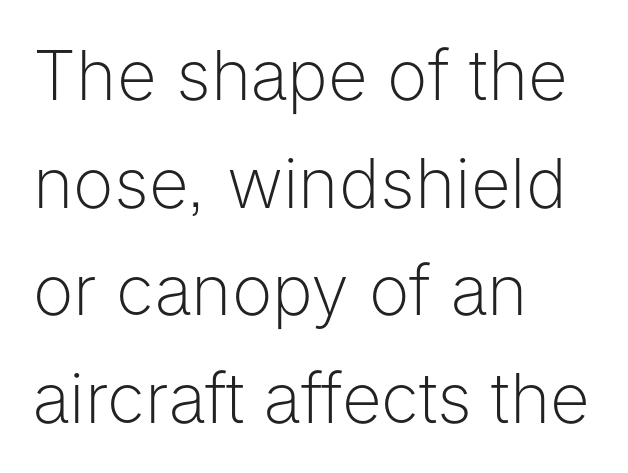
{"serif": "no", "italic": "no", "bold": "no", "weight": "light", "width": "normal", "stroke_contrast": "low", "x_height": "medium", "monospaced": "no", "underline": "no", "align": "left", "line_spacing": "normal", "line_spacing_ratio": 1.56, "letter_spacing": "normal", "letter_spacing_em": 0.0, "glyph_px": 69}
